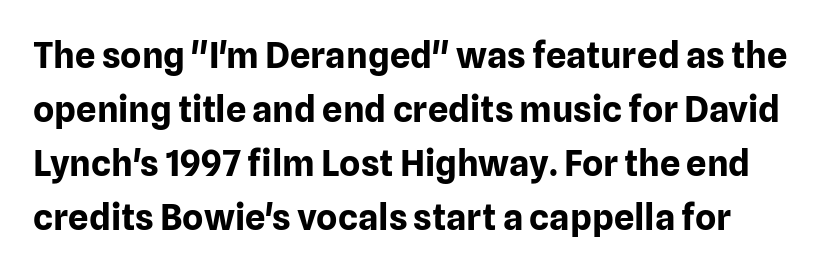
The letterforms sit shoulder to shoulder at normal distance. Line spacing here is normal. No word sits above an underline. Character widths vary here, with narrow letters taking less room than wide ones. This is heavy type, rendered in bold.
